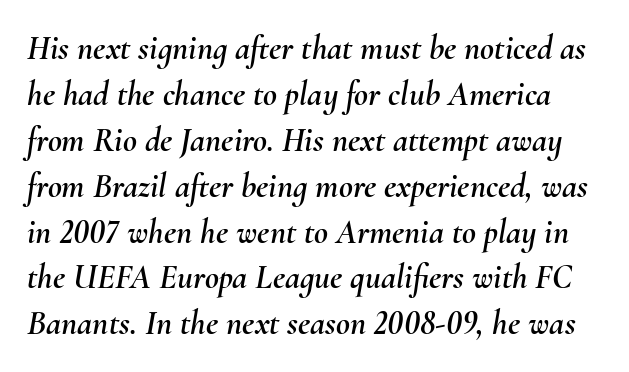
Summary of vertical rhythm: regular, with standard interline spacing. These lines were composed using italics. Students, note that the glyphs here touch the page at normal intervals. Think of a printed novel: that variable character pitch is what you see here.
